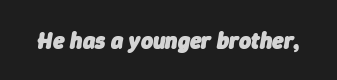
The image shows 23 px bold type, italic (leaning right); set normal letter spacing, not underlined.
